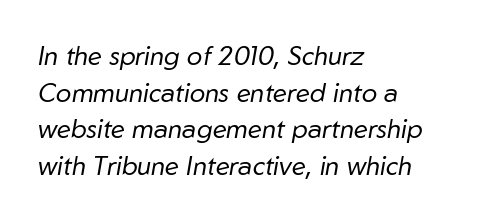
The image shows 26 px text type, italic (leaning right); set left-aligned, normal line spacing (1.41x), normal letter spacing, not underlined.
